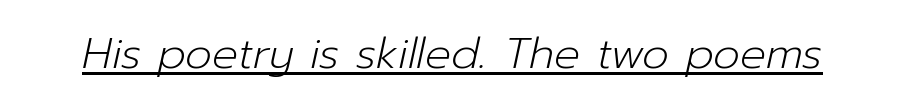
Q: Is the text bold? A: No.
Q: Is the text italic (slanted)? A: Yes, it leans right by about 12 degrees.
Q: Is the text underlined? A: Yes.
Q: Is the spacing between letters normal or unusually wide? A: Normal.
Q: Width (condensed, normal, or wide)? A: Normal.
Q: Stroke contrast? A: Low.
Q: x-height? A: Medium.
Q: Monospaced? A: No.
